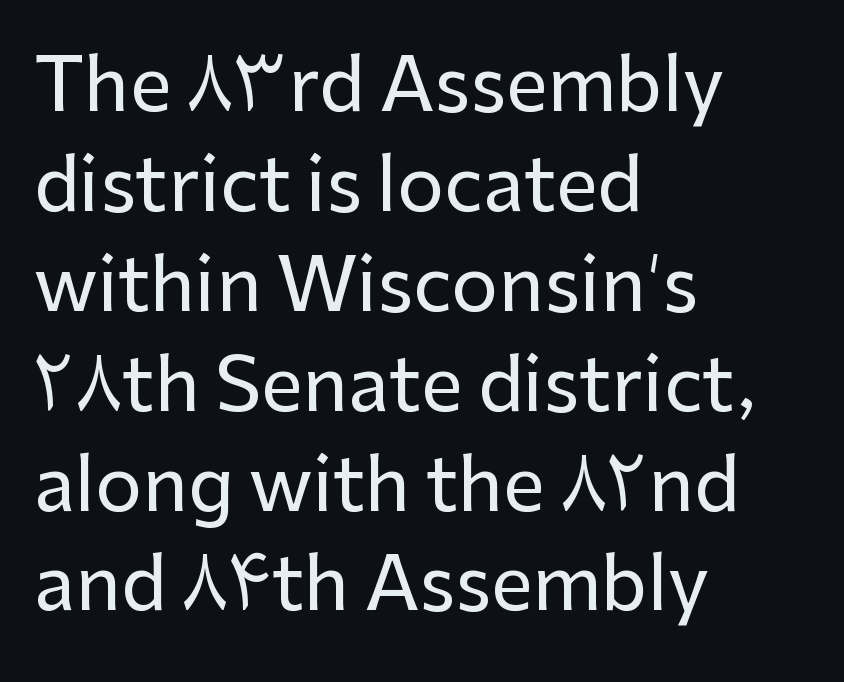
{"serif": "no", "italic": "no", "width": "normal", "stroke_contrast": "low", "x_height": "medium", "monospaced": "no", "underline": "no", "align": "left", "line_spacing": "normal", "line_spacing_ratio": 1.35, "letter_spacing": "normal", "letter_spacing_em": 0.0, "glyph_px": 74}
